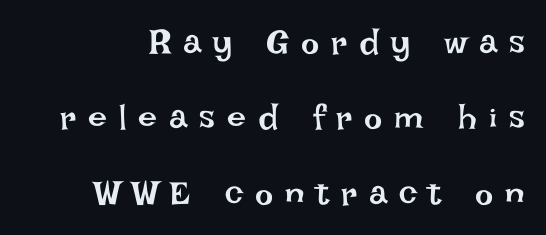
Reading down the column, the eye jumps a long way to each next line. Bare-footed words on every line. Glyph-to-glyph distance is far greater than everyday printed text. Posture: upright roman. This is not heavy type; no bold has been used.
